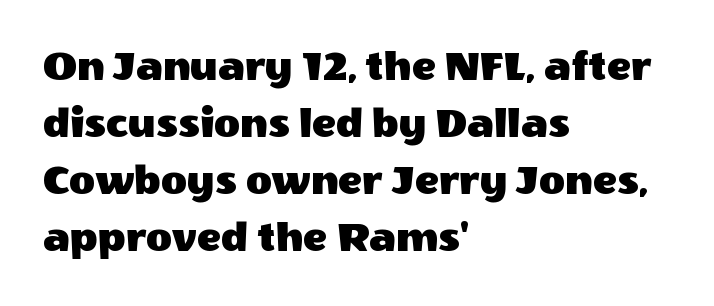
{"serif": "no", "italic": "no", "width": "normal", "x_height": "large", "monospaced": "no", "underline": "no", "align": "left", "line_spacing": "normal", "line_spacing_ratio": 1.27, "letter_spacing": "normal", "letter_spacing_em": 0.0, "glyph_px": 45}
